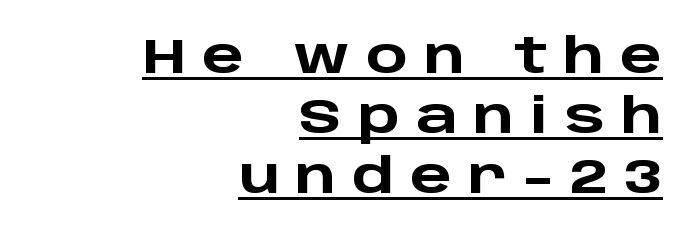
The face used here appears with an underline applied. Is the letter spacing exaggerated? Yes — the characters are pushed far apart. When letters stand straight like this, we call the style roman or upright. Caption: bold face, heavy strokes. This is sans-serif lettering, the kind often seen on screens and signage.
